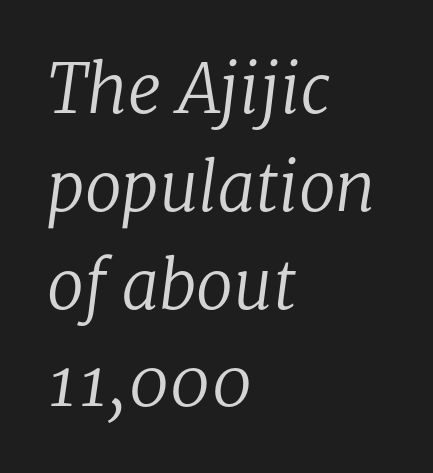
Line beginnings align vertically; line endings do not. The specimen omits any rule beneath the text block's lines. This sample keeps an unexceptional amount of space between lines. Between one letter and the next there's only the usual sliver of space.
